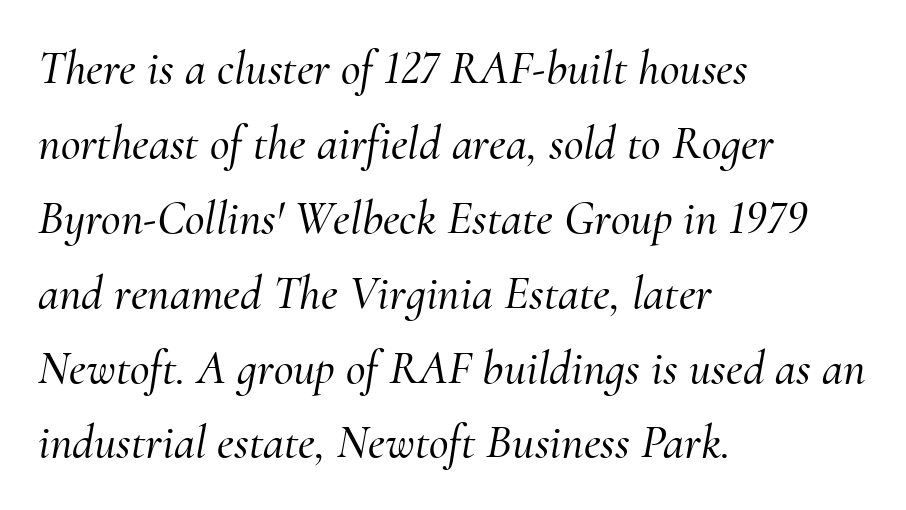
{"serif": "yes", "italic": "yes", "lean": "right", "slant_degrees": 10, "width": "normal", "stroke_contrast": "medium", "x_height": "small", "monospaced": "no", "underline": "no", "align": "left", "line_spacing": "normal", "line_spacing_ratio": 1.56, "letter_spacing": "normal", "letter_spacing_em": 0.0, "glyph_px": 48}
